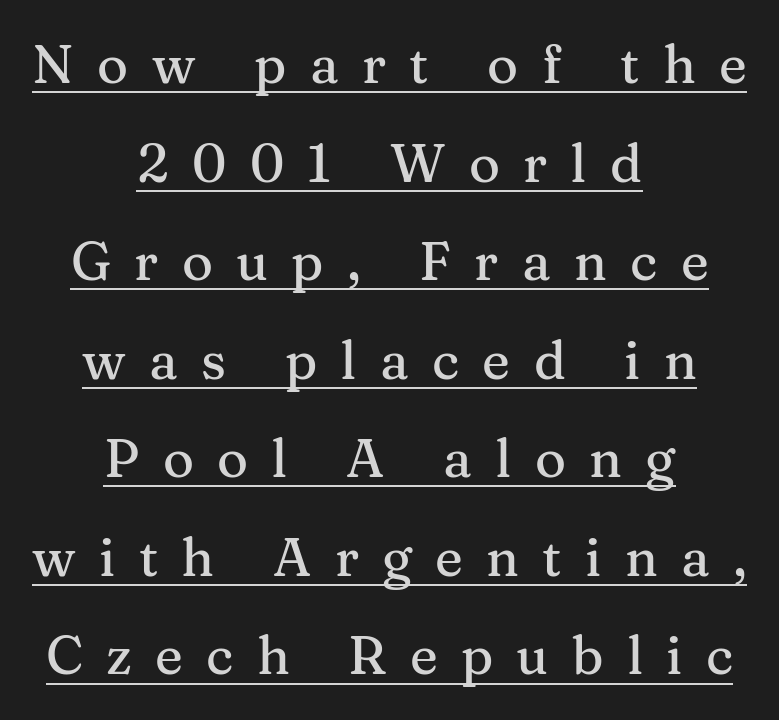
The image shows 53 px serif type, upright; set centered, line spacing 1.86x, unusually wide letter spacing (+0.44 em), underlined; medium stroke contrast and a medium x-height.
